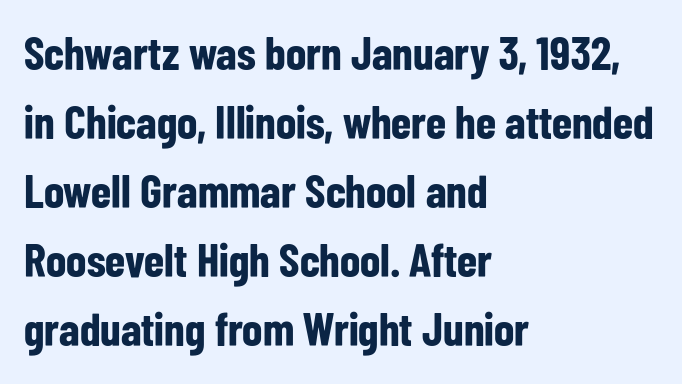
The face used here is a sans, in the tradition of grotesques and geometrics. Clear beneath every line of the passage. Compared with an ordinary text face, these strokes are far heavier — a full bold. A typesetter would call this proportional, since set widths differ per character.
